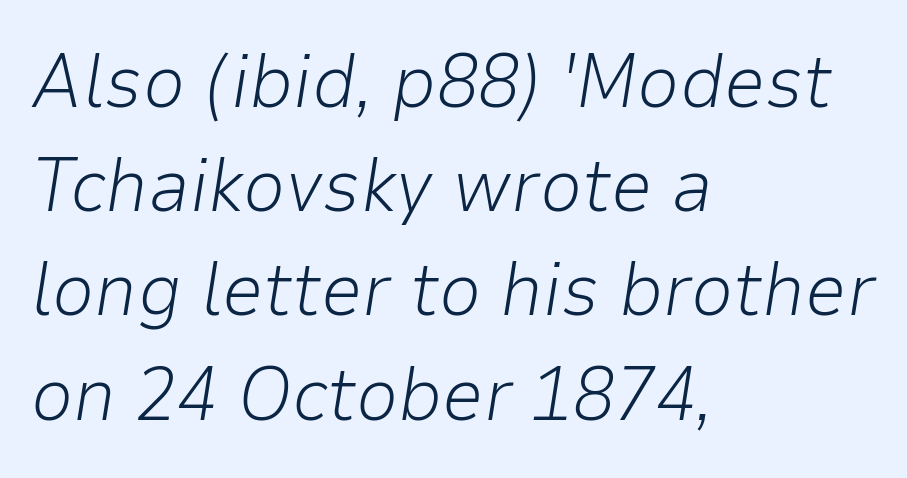
The image shows 75 px light type, italic (leaning right); set left-aligned, normal line spacing (1.39x), normal letter spacing, not underlined; low stroke contrast and a medium x-height.
